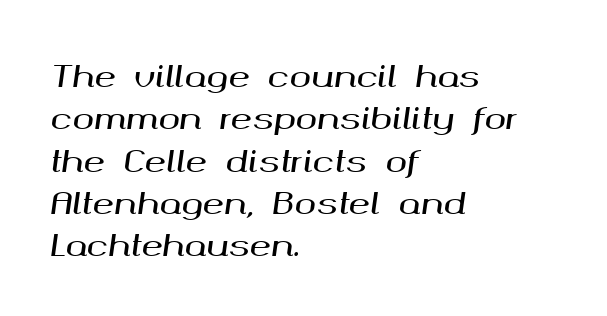
Proportional: the letters do not fall into vertical columns. A typesetter would call this zero additional tracking. Rendered with sloped, italic letterforms. The passage shown is not underscored anywhere. Evenly set lines give the paragraph a standard silhouette.
